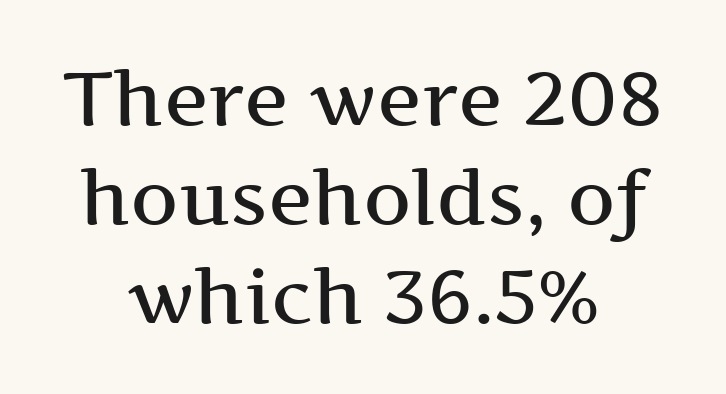
Caption: standard tracking, unaltered. Leading: standard. The rag falls on both sides of this text block equally. Each glyph is drawn with semibold strokes, heavier than normal yet not fully bold. The specimen reads as upright at a glance.
